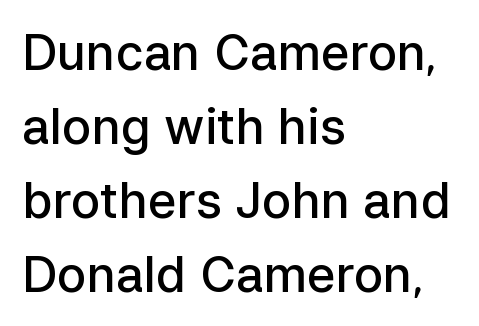
The rendering uses a semibold face; strokes are thickened but not to full bold. The paragraph has a hard left edge and a soft right edge. Type without underlining. These lines keep a tight, regular rhythm from letter to letter.
